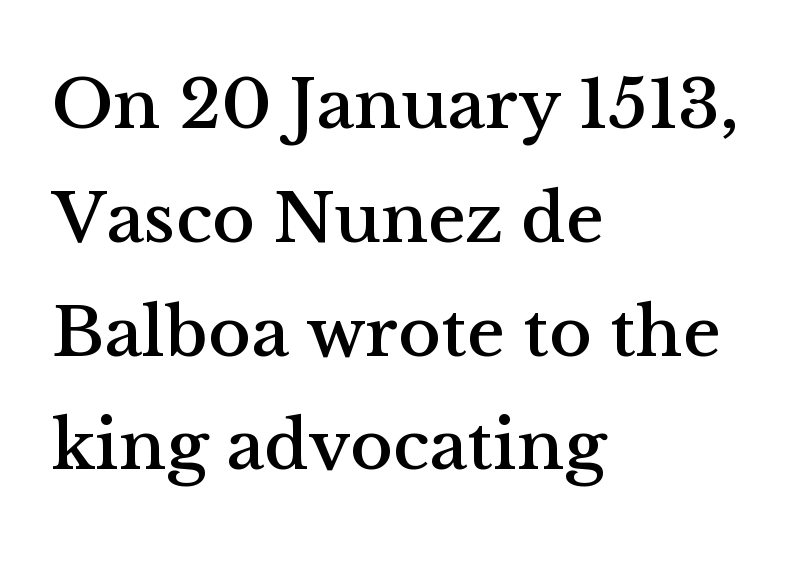
Q: Is the text italic (slanted)? A: No, it is upright.
Q: Is the typeface a serif or a sans-serif typeface? A: Serif.
Q: Is the text underlined? A: No.
Q: How is the paragraph aligned? A: Left-aligned.
Q: Is the spacing between letters normal or unusually wide? A: Normal.
Q: Is the spacing between lines tight, normal or loose? A: Normal.
Q: Width (condensed, normal, or wide)? A: Normal.
Q: Stroke contrast? A: Medium.
Q: x-height? A: Medium.
Q: Monospaced? A: No.
